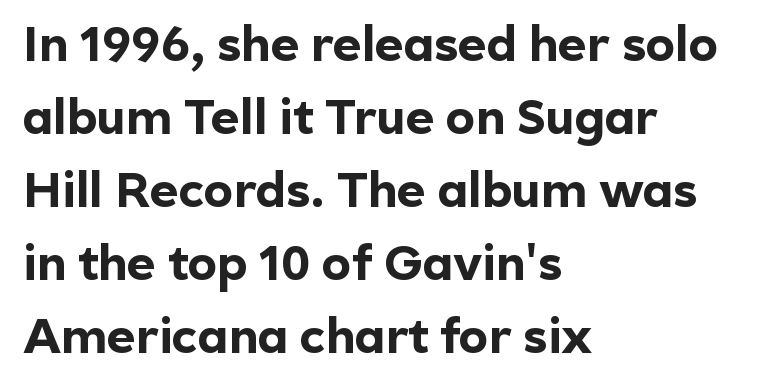
The image shows 49 px bold sans-serif type, upright; set left-aligned, normal line spacing (1.49x), normal letter spacing, not underlined; a medium x-height.
